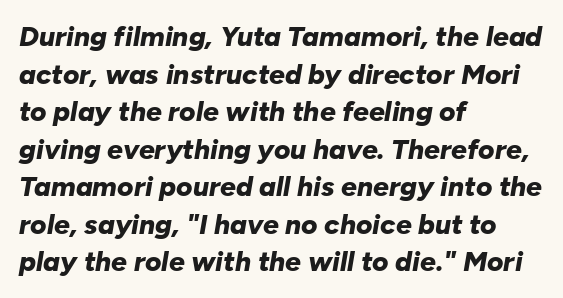
{"italic": "yes", "lean": "right", "slant_degrees": 10, "bold": "yes", "weight": "bold", "width": "normal", "stroke_contrast": "low", "x_height": "medium", "monospaced": "no", "underline": "no", "align": "left", "line_spacing": "normal", "line_spacing_ratio": 1.34, "letter_spacing": "normal", "letter_spacing_em": 0.0, "glyph_px": 28}
